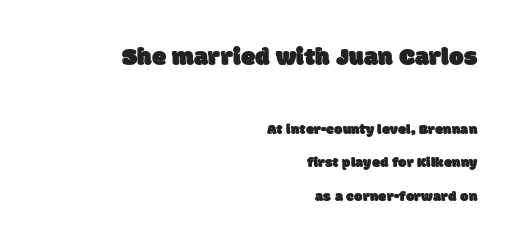
Q: Is the text underlined? A: No.
Q: How is the paragraph aligned? A: Right-aligned.
Q: Is the spacing between letters normal or unusually wide? A: Normal.
Q: Is the spacing between lines tight, normal or loose? A: Loose.
Q: Which block of text is set in a larger size, the first (top) or the second (bottom)? A: The first (top) one.
